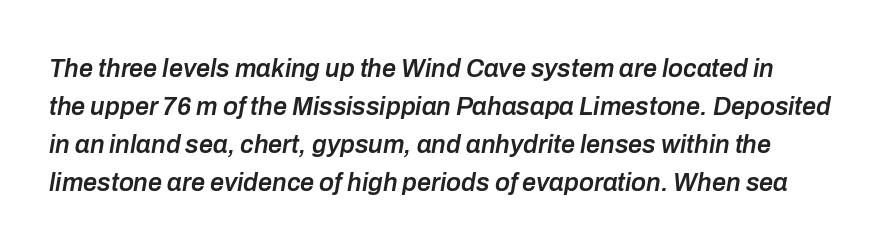
The image shows 25 px text type, italic (leaning right); set normal line spacing (1.52x), normal letter spacing, not underlined.
